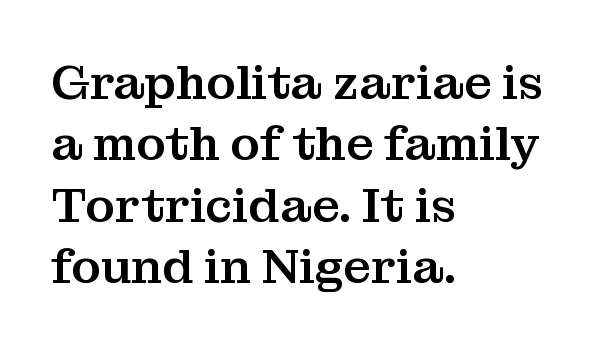
Short note: letters normally spaced. The rag falls on the right side of this text block. Little horizontal feet cap the strokes, marking this as serif type. Characters remain perfectly vertical along every line. Each letter keeps its own natural width here, so spacing adapts to shape.
